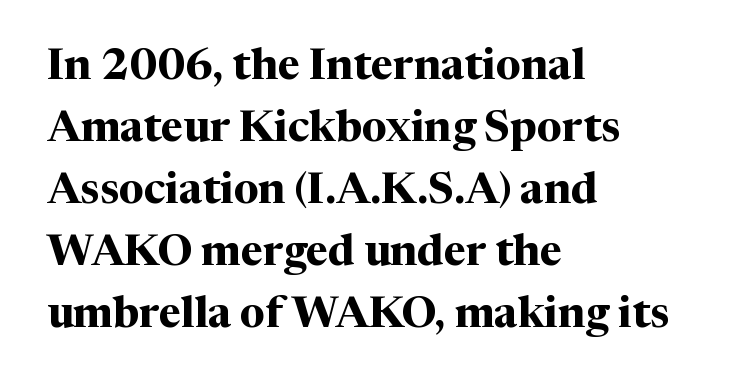
The image shows 43 px bold serif type, upright; set left-aligned, normal line spacing (1.44x), normal letter spacing, not underlined; medium stroke contrast and a medium x-height.
